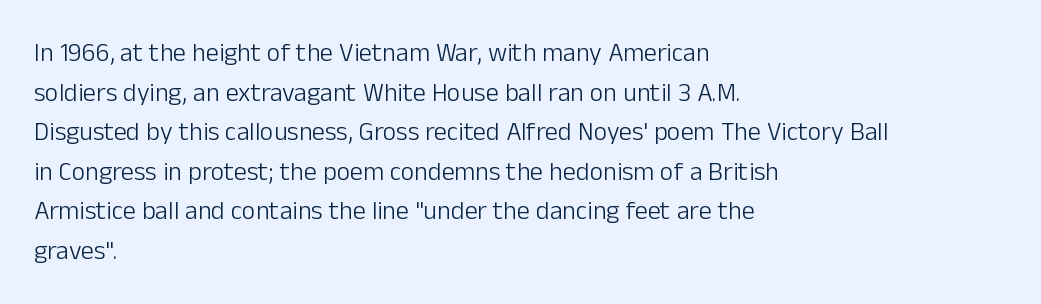
{"italic": "no", "bold": "no", "underline": "no", "align": "left", "line_spacing": "normal", "line_spacing_ratio": 1.52, "letter_spacing": "normal", "letter_spacing_em": 0.0, "glyph_px": 26}
